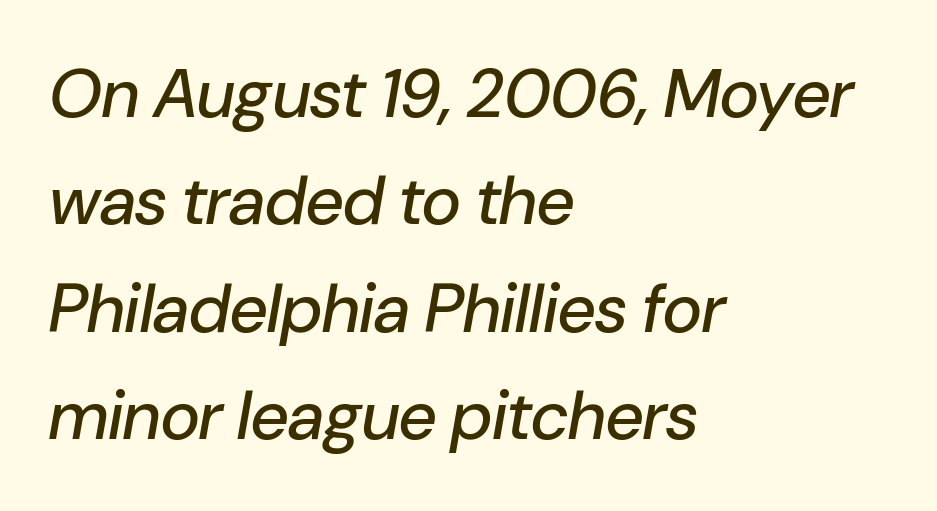
{"italic": "yes", "lean": "right", "slant_degrees": 10, "width": "normal", "stroke_contrast": "low", "x_height": "medium", "monospaced": "no", "underline": "no", "align": "left", "line_spacing": "normal", "line_spacing_ratio": 1.58, "letter_spacing": "normal", "letter_spacing_em": 0.0, "glyph_px": 68}
